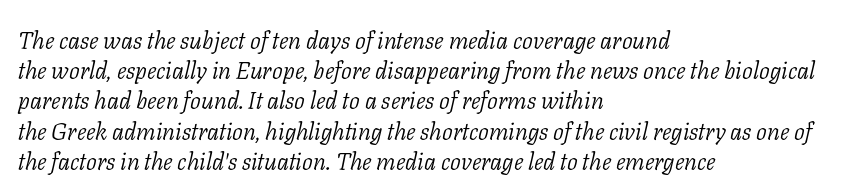
Spacing between characters is what you'd get straight out of the box. The strokes carry an ordinary text weight at most. Each line starts at the same left margin while the right side varies. No word sits above an underline.
